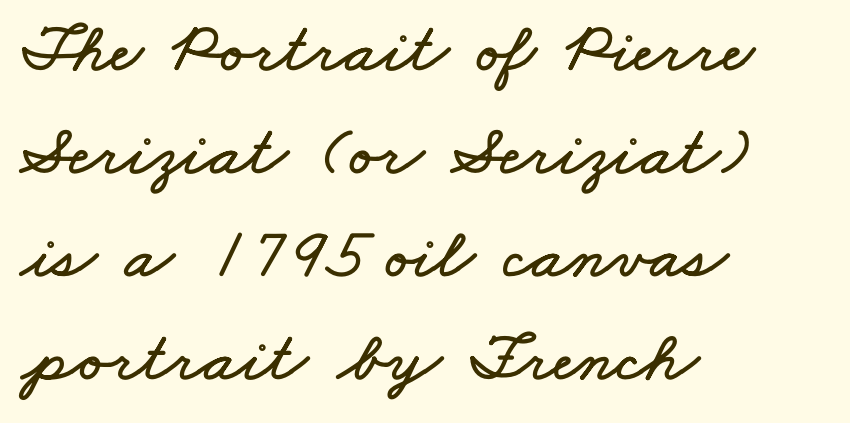
The image shows 71 px wide type; set left-aligned, normal line spacing (1.45x), normal letter spacing, not underlined; low stroke contrast and a small x-height.
